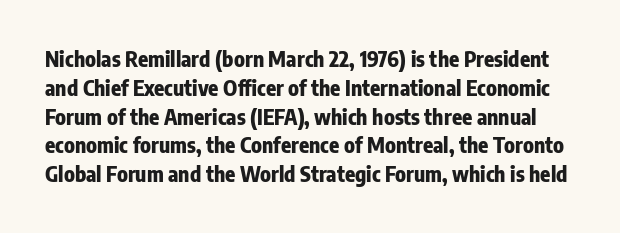
Q: Is the text bold? A: Yes.
Q: Is the text italic (slanted)? A: No, it is upright.
Q: Is the text underlined? A: No.
Q: Is the spacing between letters normal or unusually wide? A: Normal.
Q: Is the spacing between lines tight, normal or loose? A: Normal.
